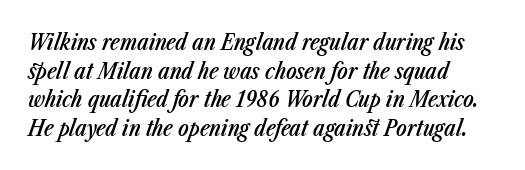
{"italic": "yes", "lean": "right", "slant_degrees": 23, "bold": "semi", "underline": "no", "align": "left", "line_spacing": "normal", "line_spacing_ratio": 1.3, "letter_spacing": "normal", "letter_spacing_em": 0.0, "glyph_px": 22}
